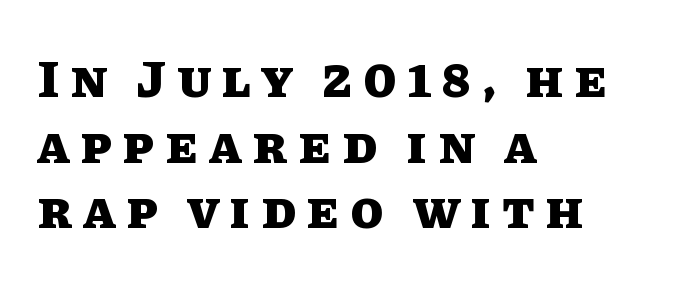
The image shows 53 px heavy type, upright; set left-aligned, line spacing 1.24x, unusually wide letter spacing (+0.22 em), not underlined; low stroke contrast and a large x-height.
